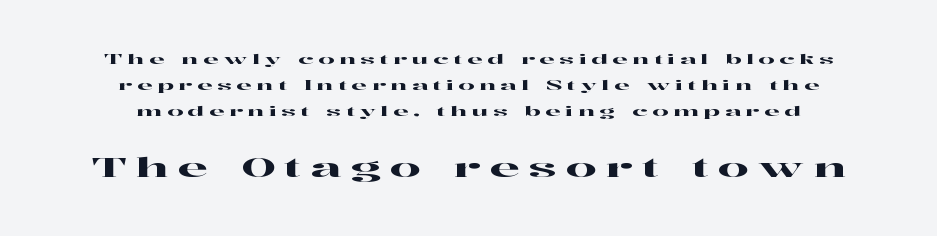
Q: Is the text italic (slanted)? A: No, it is upright.
Q: Is the text underlined? A: No.
Q: How is the paragraph aligned? A: Centered.
Q: Is the spacing between letters normal or unusually wide? A: Unusually wide.
Q: Which block of text is set in a larger size, the first (top) or the second (bottom)? A: The second (bottom) one.
